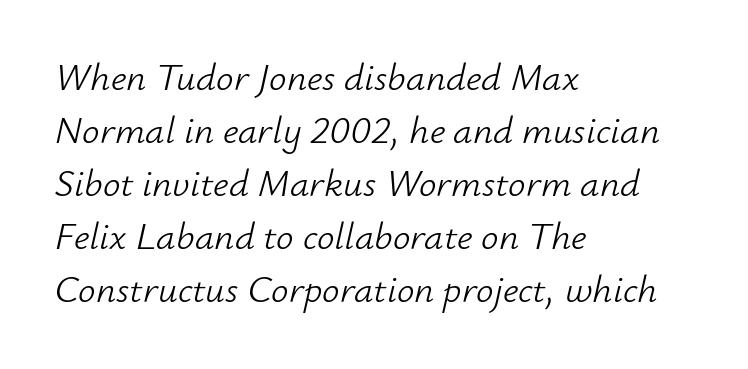
Q: Is the text bold? A: No.
Q: Is the text italic (slanted)? A: Yes, it leans right by about 12 degrees.
Q: Is the text underlined? A: No.
Q: How is the paragraph aligned? A: Left-aligned.
Q: Is the spacing between letters normal or unusually wide? A: Normal.
Q: Is the spacing between lines tight, normal or loose? A: Normal.
Q: Width (condensed, normal, or wide)? A: Normal.
Q: Stroke contrast? A: Low.
Q: x-height? A: Small.
Q: Monospaced? A: No.
